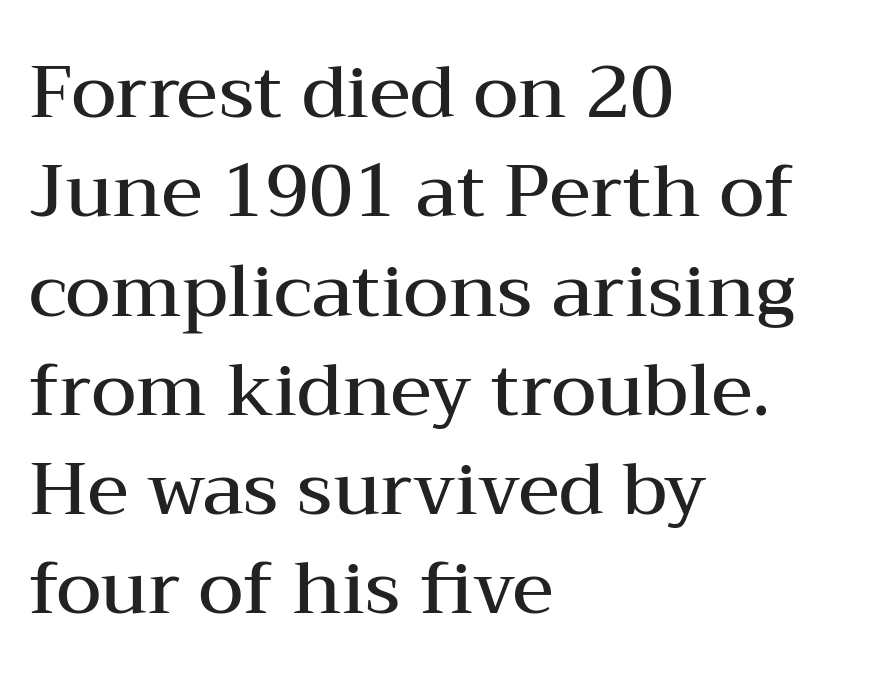
The image shows 73 px semibold, wide serif type, upright; set left-aligned, normal line spacing (1.36x), normal letter spacing, not underlined; medium stroke contrast and a medium x-height.
